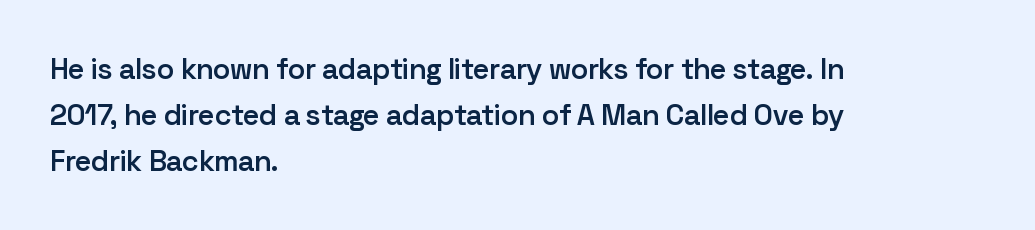
Each letter's strokes conclude bluntly, with no projecting serifs. The ragged edge is on the right, which tells us the setting is flush left. Each letter keeps its own natural width here, so spacing adapts to shape. The letters stand straight up with perfectly vertical stems. Quick note: interline space is typical.
